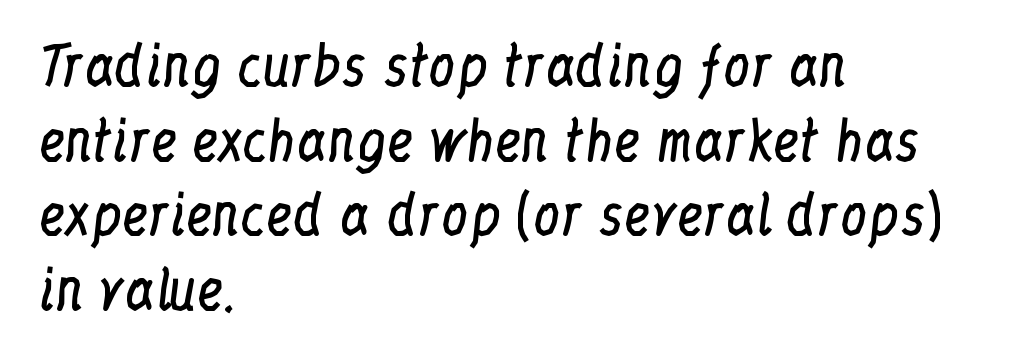
{"serif": "yes", "bold": "no", "weight": "regular", "width": "condensed", "stroke_contrast": "low", "x_height": "medium", "monospaced": "no", "underline": "no", "align": "left", "line_spacing": "normal", "line_spacing_ratio": 1.38, "letter_spacing": "normal", "letter_spacing_em": 0.0, "glyph_px": 54}
